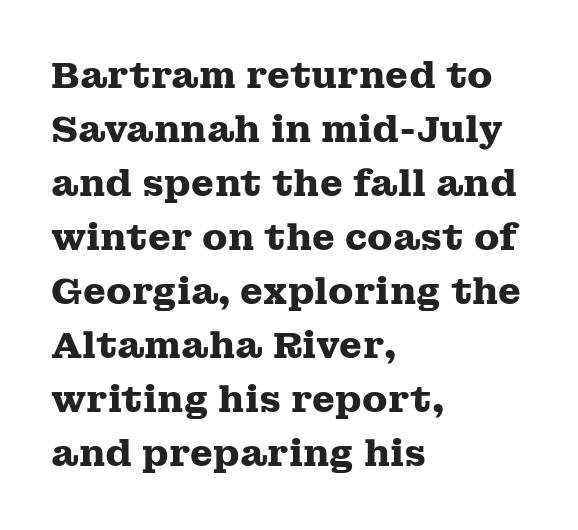
Q: Is the text bold? A: Yes.
Q: Is the text italic (slanted)? A: No, it is upright.
Q: Is the typeface a serif or a sans-serif typeface? A: Serif.
Q: Is the text underlined? A: No.
Q: How is the paragraph aligned? A: Left-aligned.
Q: Is the spacing between letters normal or unusually wide? A: Normal.
Q: Is the spacing between lines tight, normal or loose? A: Normal.
Q: Width (condensed, normal, or wide)? A: Wide.
Q: Stroke contrast? A: Medium.
Q: x-height? A: Medium.
Q: Monospaced? A: No.
